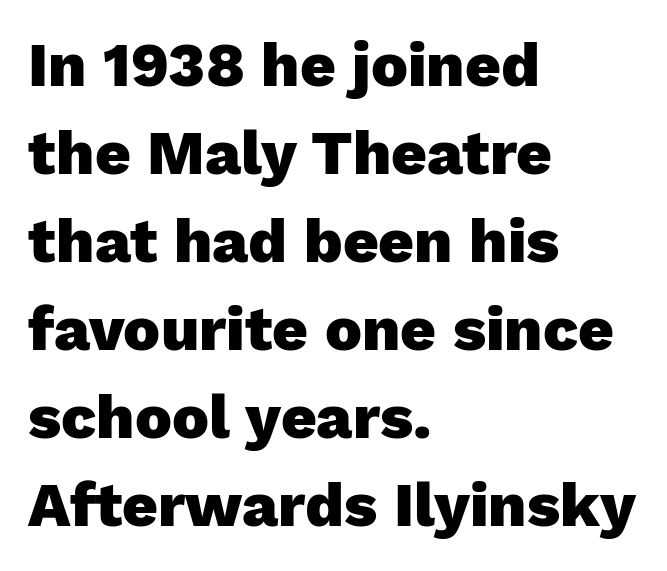
The image shows 62 px heavy sans-serif type, upright; set left-aligned, normal line spacing (1.42x), normal letter spacing, not underlined; low stroke contrast and a medium x-height.
